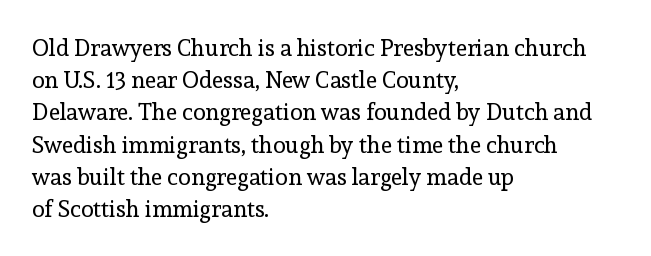
The image shows 23 px text type, upright; set left-aligned, normal line spacing (1.4x), normal letter spacing, not underlined.
